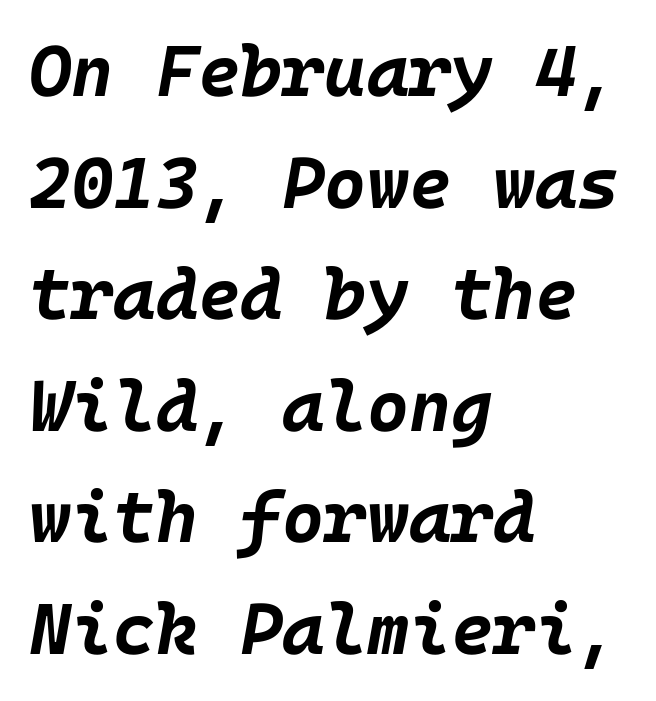
Q: Is the text bold? A: Yes.
Q: Is the text italic (slanted)? A: Yes, it leans right by about 10 degrees.
Q: Is the text underlined? A: No.
Q: How is the paragraph aligned? A: Left-aligned.
Q: Is the spacing between letters normal or unusually wide? A: Normal.
Q: Is the spacing between lines tight, normal or loose? A: Normal.
Q: Width (condensed, normal, or wide)? A: Normal.
Q: Stroke contrast? A: Low.
Q: x-height? A: Large.
